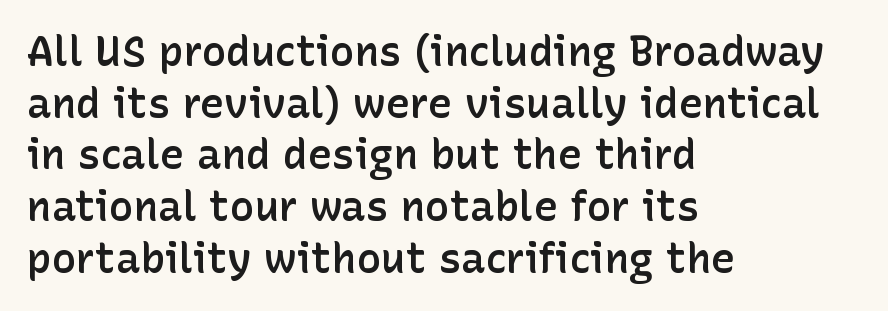
{"serif": "no", "italic": "no", "bold": "semi", "weight": "semibold", "width": "normal", "stroke_contrast": "low", "x_height": "medium", "monospaced": "no", "underline": "no", "align": "left", "line_spacing": "normal", "line_spacing_ratio": 1.26, "letter_spacing": "normal", "letter_spacing_em": 0.0, "glyph_px": 41}
